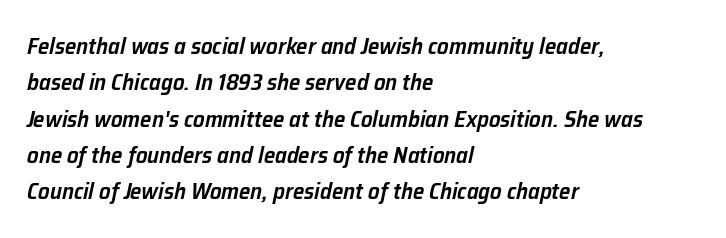
The image shows 23 px text type, italic (leaning right); set left-aligned, normal line spacing (1.58x), normal letter spacing, not underlined.
